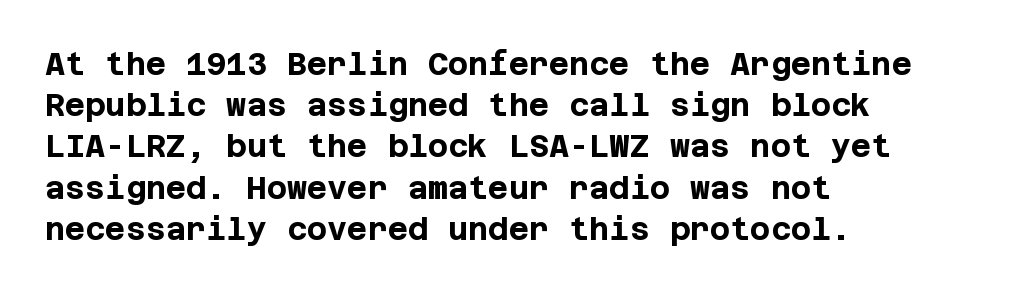
The image shows 31 px bold sans-serif type, upright; set left-aligned, normal line spacing (1.33x), normal letter spacing, not underlined; low stroke contrast and a large x-height.
